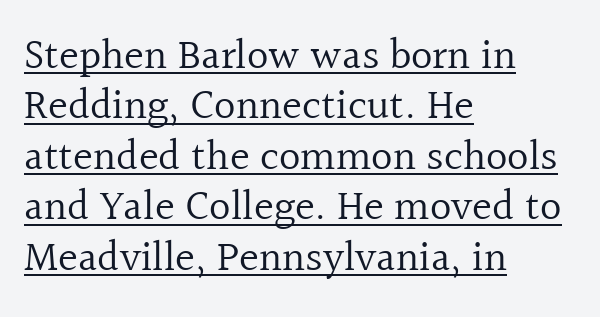
Q: Is the text bold? A: No.
Q: Is the text italic (slanted)? A: No, it is upright.
Q: Is the typeface a serif or a sans-serif typeface? A: Serif.
Q: Is the text underlined? A: Yes.
Q: How is the paragraph aligned? A: Left-aligned.
Q: Is the spacing between letters normal or unusually wide? A: Normal.
Q: Width (condensed, normal, or wide)? A: Normal.
Q: x-height? A: Medium.
Q: Monospaced? A: No.
